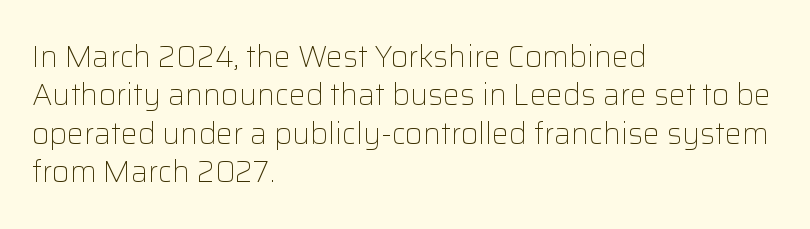
Glance below the letters and you will spot only blank space. Upright lettering throughout. Each letter's strokes conclude bluntly, with no projecting serifs. You could not count columns in this text — the font is proportionally spaced.
